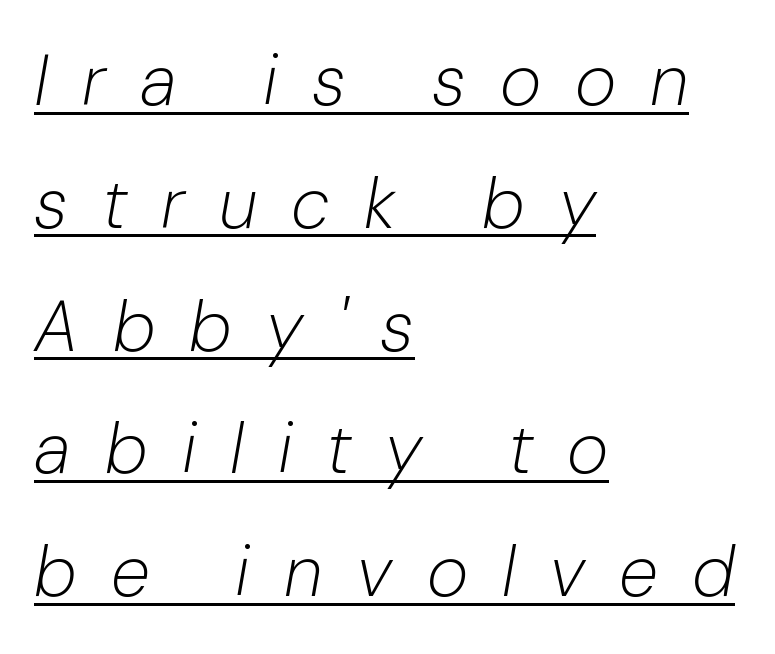
{"italic": "yes", "lean": "right", "slant_degrees": 10, "bold": "no", "weight": "light", "width": "normal", "stroke_contrast": "low", "x_height": "medium", "monospaced": "no", "underline": "yes", "align": "left", "line_spacing_ratio": 1.73, "letter_spacing": "wide", "letter_spacing_em": 0.48, "glyph_px": 71}
